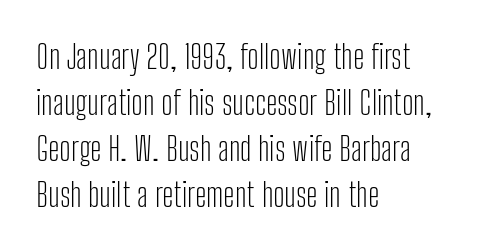
The line texture is even and compact thanks to regular tracking. Compared with typical paragraphs, the rows here are spaced about the same. One-word summary of the alignment: left. You could not count columns in this text — the font is proportionally spaced. These lines are composed in type without serifs. The specimen omits any rule beneath the text block's lines.
